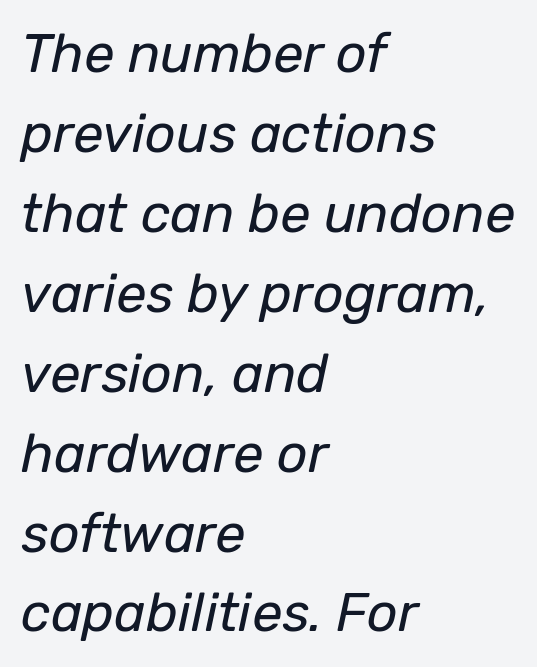
The image shows 54 px regular-weight type, italic (leaning right); set left-aligned, normal line spacing (1.48x), normal letter spacing, not underlined; low stroke contrast and a medium x-height.
